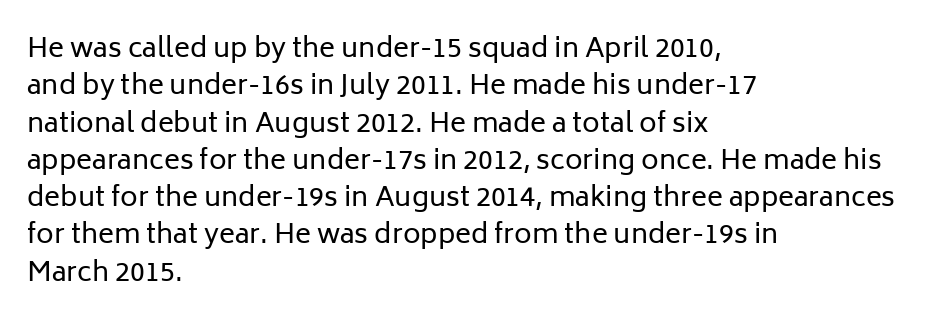
The image shows 27 px text type, upright; set left-aligned, normal line spacing (1.38x), normal letter spacing, not underlined.
